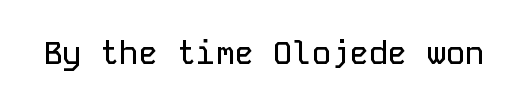
{"serif": "no", "italic": "no", "width": "normal", "stroke_contrast": "low", "x_height": "medium", "monospaced": "yes", "underline": "no", "letter_spacing": "normal", "letter_spacing_em": 0.0, "glyph_px": 32}
